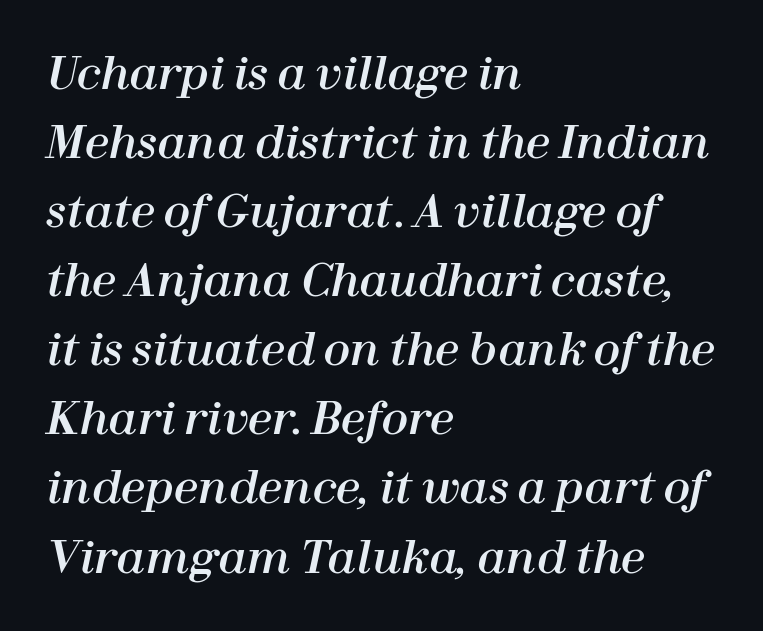
Note the varied advance widths — an 'i' is clearly narrower than an 'm'. Vertically, the passage feels balanced, rows spaced as you'd expect. Nobody drew a line under any word here. These lines are set flush left with a ragged right edge. Every character sits at an angle, as italics do. Caption: standard tracking, unaltered.
